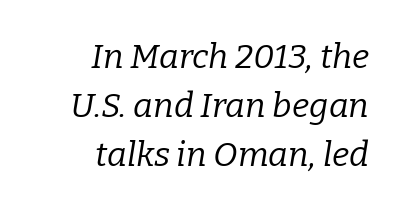
The image shows 34 px regular-weight serif type, italic (leaning right); set right-aligned, normal line spacing (1.44x), normal letter spacing, not underlined; low stroke contrast and a medium x-height.
